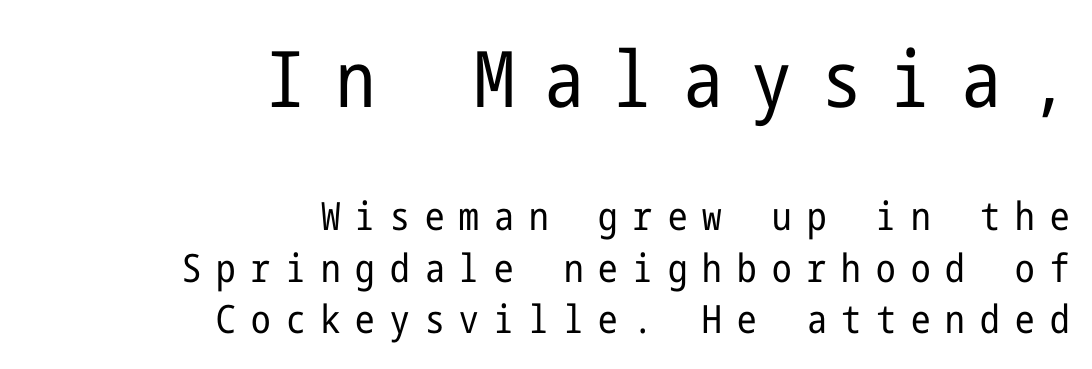
Q: Is the text bold? A: No.
Q: Is the text italic (slanted)? A: No, it is upright.
Q: Is the typeface a serif or a sans-serif typeface? A: Sans-serif.
Q: Is the text underlined? A: No.
Q: How is the paragraph aligned? A: Right-aligned.
Q: Is the spacing between letters normal or unusually wide? A: Unusually wide.
Q: Is the spacing between lines tight, normal or loose? A: Normal.
Q: Which block of text is set in a larger size, the first (top) or the second (bottom)? A: The first (top) one.
Q: Width (condensed, normal, or wide)? A: Condensed.
Q: Stroke contrast? A: Low.
Q: x-height? A: Medium.
